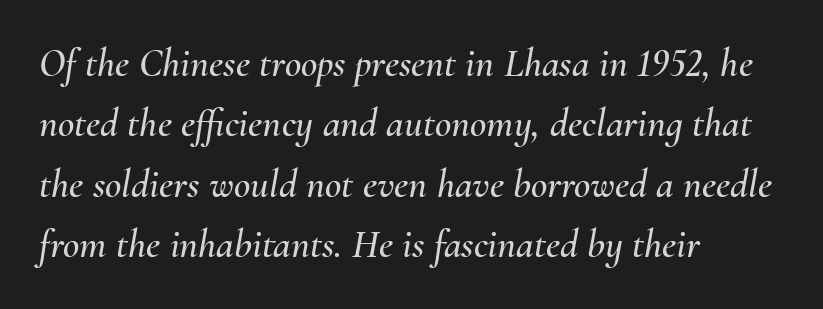
Each word holds together tightly as a unit, with standard inter-letter gaps. Rendered with sloped, italic letterforms. You could not count columns in this text — the font is proportionally spaced. Every row of glyphs begins at an identical x-position on the left.
